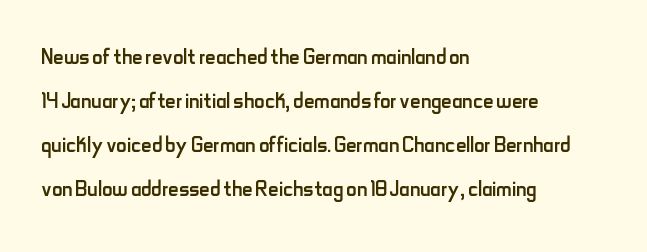
The image shows 29 px regular-weight, condensed sans-serif type, upright; set left-aligned, normal line spacing (1.52x), normal letter spacing, not underlined; low stroke contrast and a small x-height.
